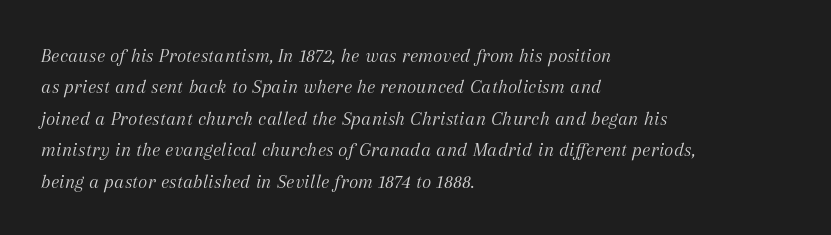
The image shows 20 px text type, italic (leaning right); set left-aligned, normal line spacing (1.57x), normal letter spacing, not underlined.
